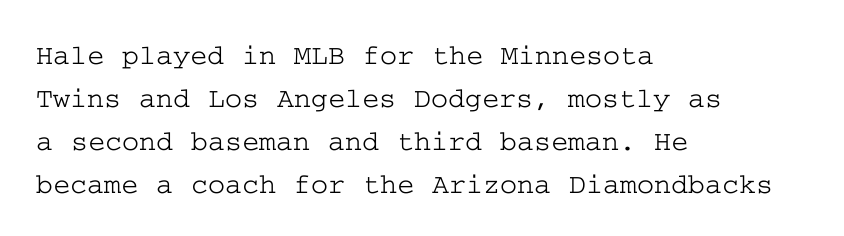
The type is set solid horizontally, with unmodified tracking. What's the leading like? Ordinary, nothing unusual. Quick note: not italic, upright. Are there feet on the stems? There are — it's a serif.
